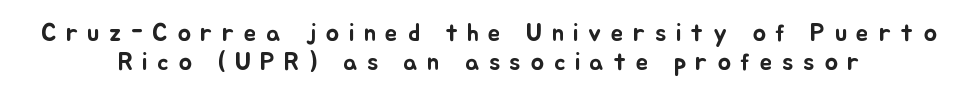
The image shows 25 px text type, upright; set centered, tight line spacing (1.15x), unusually wide letter spacing (+0.38 em), not underlined.
